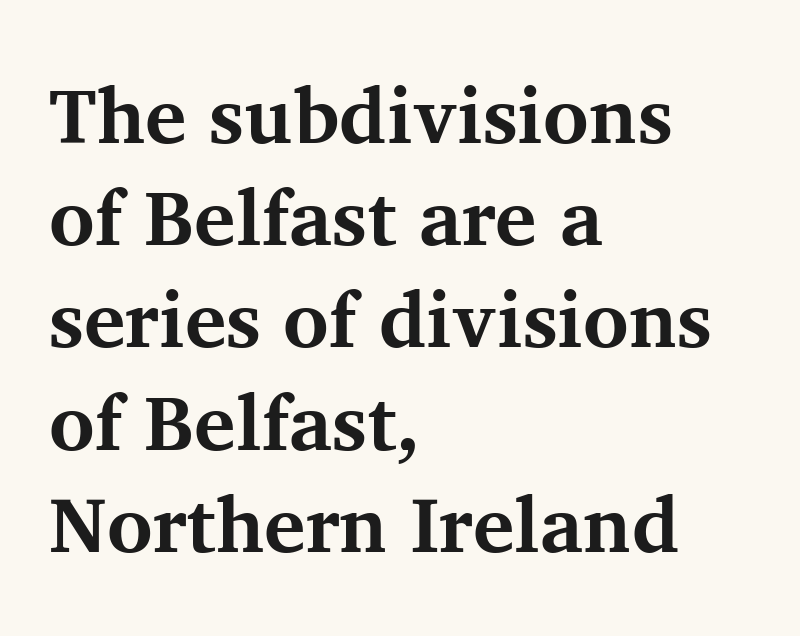
Q: Is the text bold? A: Yes.
Q: Is the text italic (slanted)? A: No, it is upright.
Q: Is the typeface a serif or a sans-serif typeface? A: Serif.
Q: Is the text underlined? A: No.
Q: How is the paragraph aligned? A: Left-aligned.
Q: Is the spacing between letters normal or unusually wide? A: Normal.
Q: Is the spacing between lines tight, normal or loose? A: Normal.
Q: Width (condensed, normal, or wide)? A: Normal.
Q: Stroke contrast? A: Medium.
Q: x-height? A: Medium.
Q: Monospaced? A: No.
